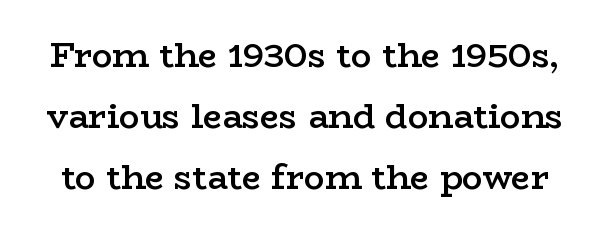
The image shows 34 px semibold, wide serif type, upright; set line spacing 1.8x, normal letter spacing, not underlined; low stroke contrast and a medium x-height.
